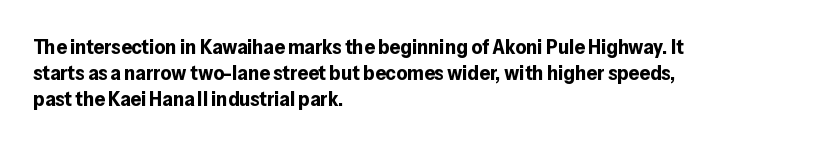
Q: Is the text bold? A: Yes.
Q: Is the text italic (slanted)? A: No, it is upright.
Q: Is the text underlined? A: No.
Q: How is the paragraph aligned? A: Left-aligned.
Q: Is the spacing between letters normal or unusually wide? A: Normal.
Q: Is the spacing between lines tight, normal or loose? A: Normal.
